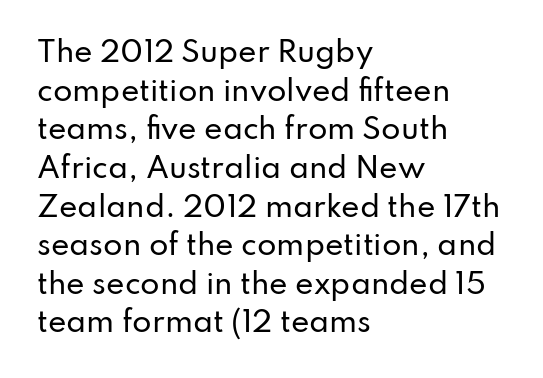
The image shows 28 px sans-serif type, upright; set left-aligned, normal line spacing (1.38x), normal letter spacing, not underlined; low stroke contrast and a small x-height.
